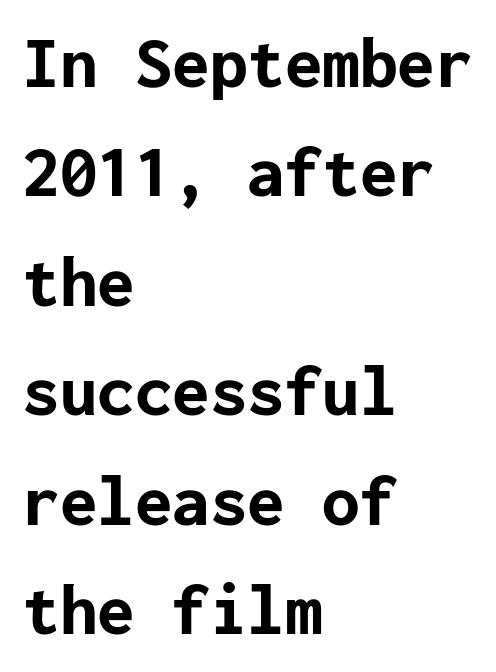
The image shows 75 px bold sans-serif type, upright; set left-aligned, normal line spacing (1.46x), normal letter spacing, not underlined; low stroke contrast and a medium x-height.
